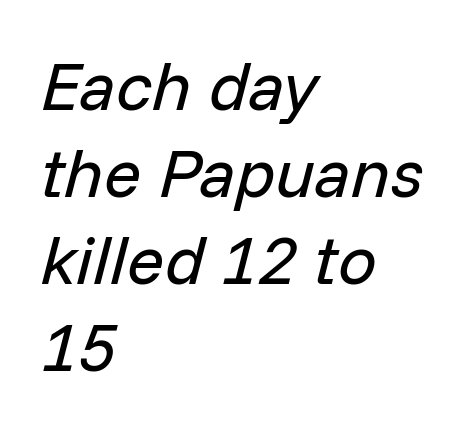
{"italic": "yes", "lean": "right", "slant_degrees": 14, "bold": "no", "weight": "regular", "width": "normal", "stroke_contrast": "low", "x_height": "medium", "monospaced": "no", "underline": "no", "align": "left", "line_spacing": "normal", "line_spacing_ratio": 1.26, "letter_spacing": "normal", "letter_spacing_em": 0.0, "glyph_px": 69}
